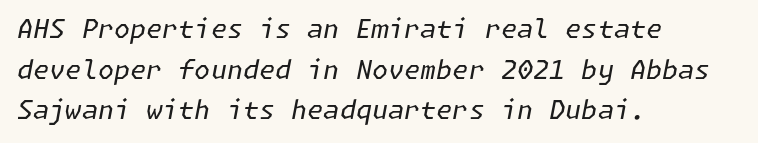
Ink coverage per letter is moderate at most. Nobody drew a line under any word here. The horizontal fit of the characters is conventional and even. Visually the block forms a straight wall on the left and a jagged coastline on the right. Style check: oblique.
